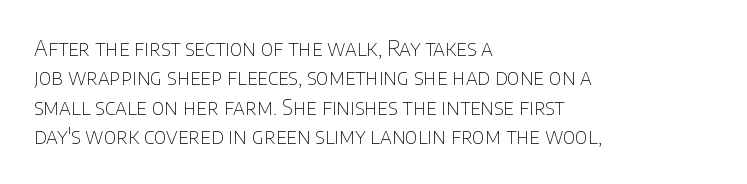
A clean baseline with only descenders dipping below it. If you drew a line through each stem, it would be perfectly vertical. Honestly, the row spacing looks completely unremarkable. Is this a heavy cut? Hardly; it is regular or lighter.
